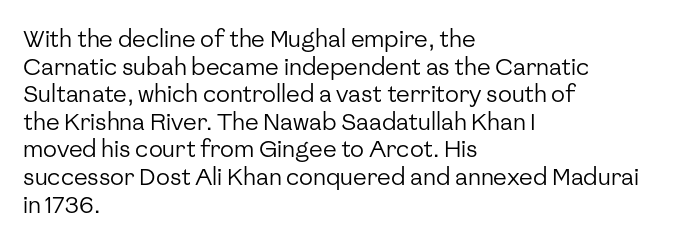
The image shows 23 px text type, upright; set left-aligned, line spacing 1.2x, normal letter spacing, not underlined.
